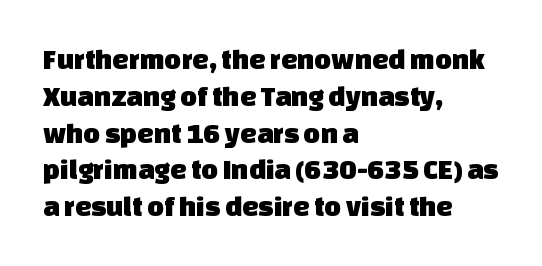
Think of a printed novel: that variable character pitch is what you see here. Look at the bottom of the vertical strokes: they stop flat, with no serifs. Caption: standard tracking, unaltered. The leading is moderate, giving the passage an even texture. If you drew a ruler down the left edge, every line would touch it. The words here are not underlined.
